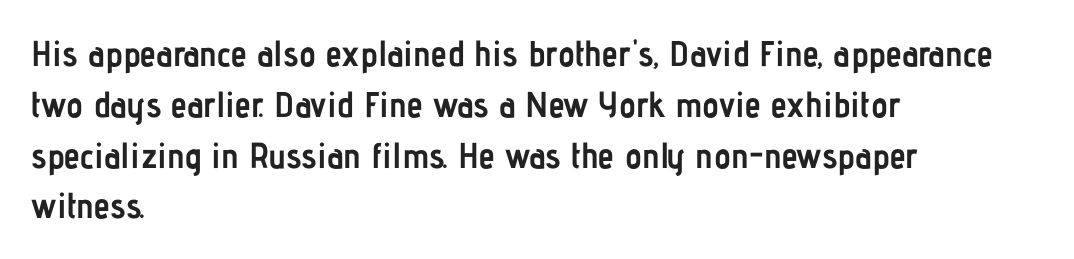
The image shows 36 px semibold, condensed sans-serif type, upright; set left-aligned, normal line spacing (1.41x), normal letter spacing, not underlined; low stroke contrast and a medium x-height.
